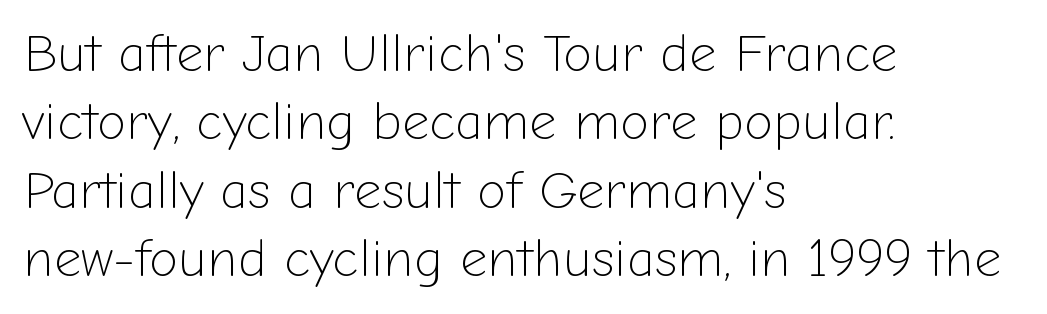
The image shows 53 px light sans-serif type, upright; set left-aligned, normal line spacing (1.29x), normal letter spacing, not underlined; low stroke contrast and a medium x-height.
